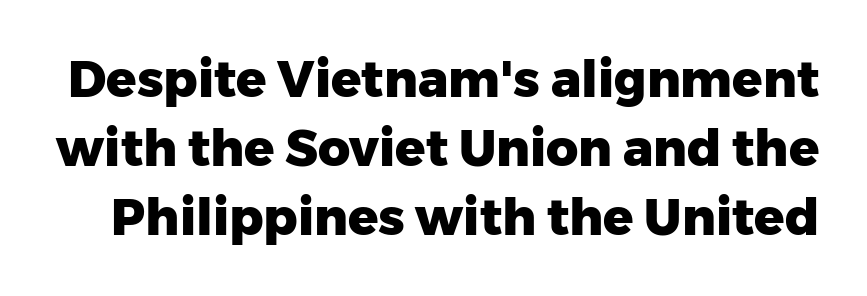
The image shows 50 px heavy sans-serif type, upright; set normal line spacing (1.38x), normal letter spacing, not underlined; low stroke contrast and a medium x-height.
